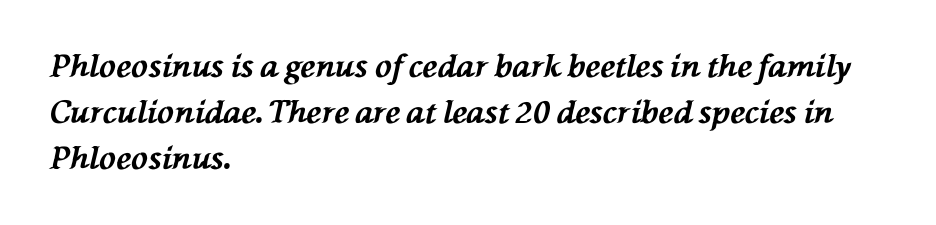
If you drew a line through each stem, it would be angled. The lines in this sample share a left origin and differ only in where they stop. The letters sit at their default tracking, neither squeezed nor spread. Every letter is thick-stroked: bold, no question.
